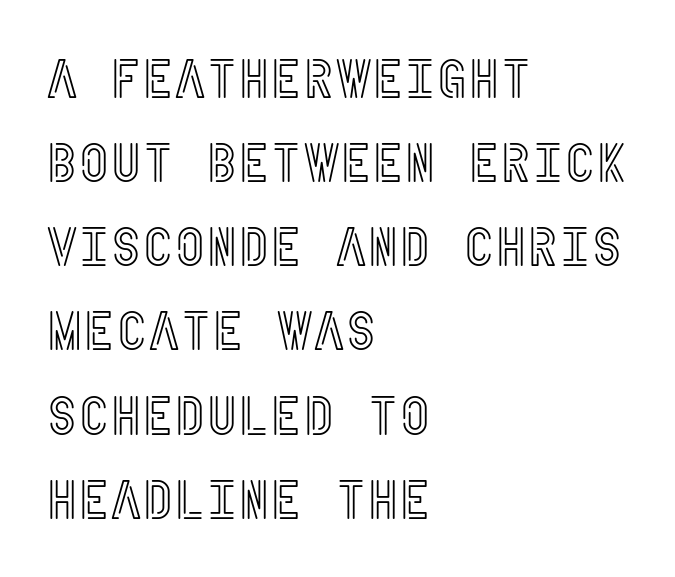
The image shows 55 px condensed type, upright; set left-aligned, normal line spacing (1.53x), normal letter spacing, not underlined; a large x-height.
